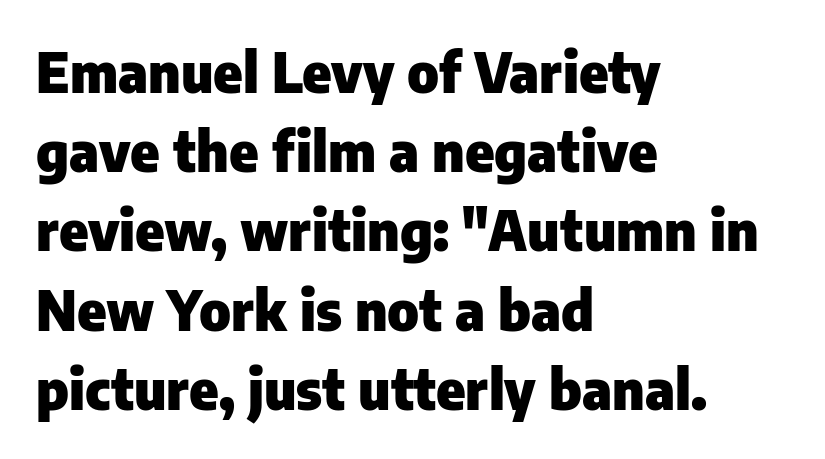
Q: Is the text bold? A: Yes.
Q: Is the text italic (slanted)? A: No, it is upright.
Q: Is the typeface a serif or a sans-serif typeface? A: Sans-serif.
Q: Is the text underlined? A: No.
Q: How is the paragraph aligned? A: Left-aligned.
Q: Is the spacing between letters normal or unusually wide? A: Normal.
Q: Is the spacing between lines tight, normal or loose? A: Normal.
Q: Width (condensed, normal, or wide)? A: Normal.
Q: Stroke contrast? A: Low.
Q: x-height? A: Medium.
Q: Monospaced? A: No.
